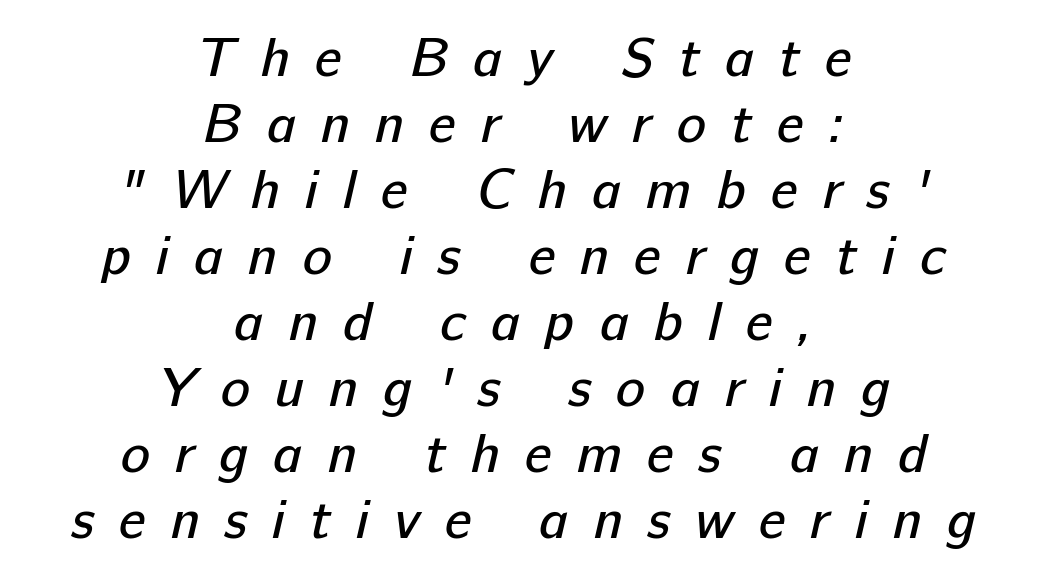
{"serif": "no", "bold": "no", "weight": "regular", "width": "normal", "stroke_contrast": "low", "x_height": "medium", "monospaced": "no", "underline": "no", "align": "center", "line_spacing_ratio": 1.2, "letter_spacing": "wide", "letter_spacing_em": 0.45, "glyph_px": 55}
